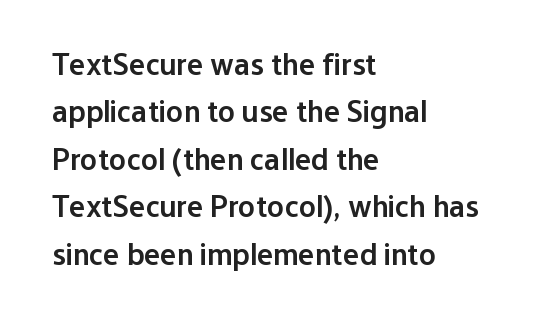
Q: Is the text bold? A: Semi-bold.
Q: Is the text italic (slanted)? A: No, it is upright.
Q: Is the typeface a serif or a sans-serif typeface? A: Sans-serif.
Q: Is the text underlined? A: No.
Q: How is the paragraph aligned? A: Left-aligned.
Q: Is the spacing between letters normal or unusually wide? A: Normal.
Q: Is the spacing between lines tight, normal or loose? A: Normal.
Q: Width (condensed, normal, or wide)? A: Normal.
Q: Stroke contrast? A: Low.
Q: x-height? A: Medium.
Q: Monospaced? A: No.
